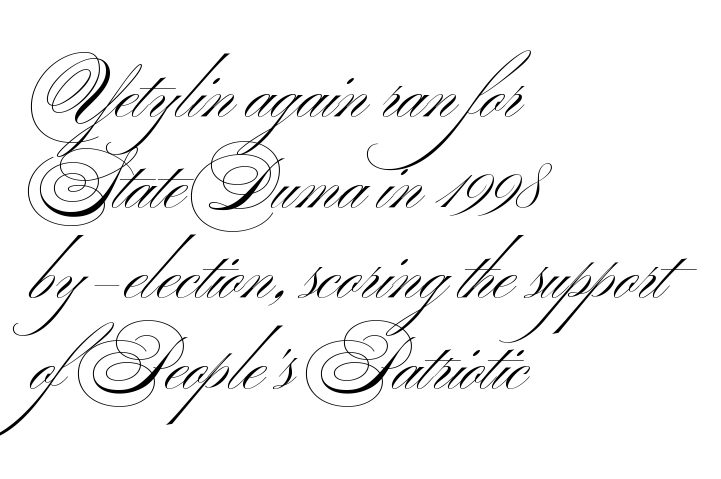
These lines are rendered in a variable-pitch font. Caption: standard tracking, unaltered. On a weight scale, this lands at 450 or below. Look at the bottom of the vertical strokes: they stop flat, with no serifs.
